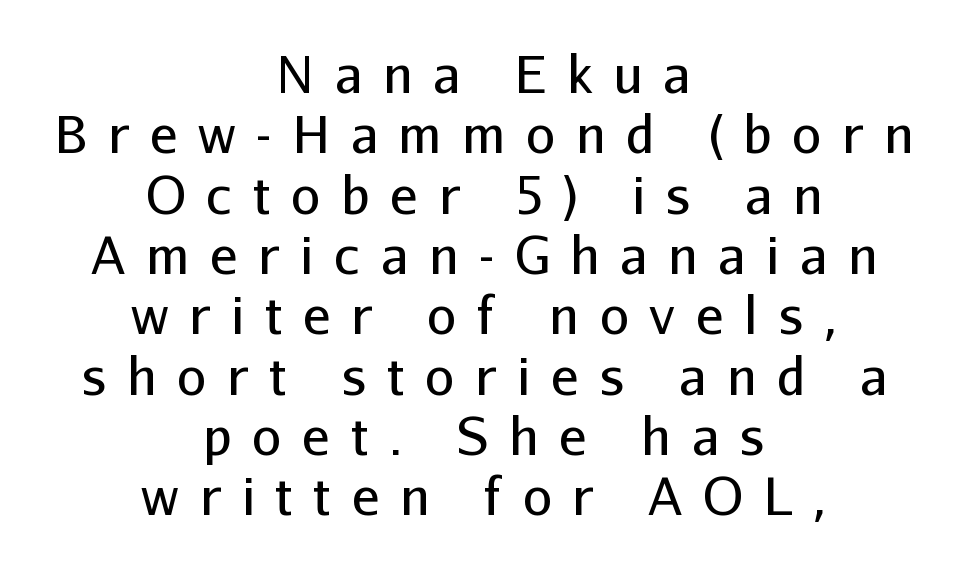
The rendering positions every line midway between the sides. In terms of posture, this sample is upright. No feet cap the strokes, marking this as sans-serif type. Is the type heavy? It reads as light-to-regular instead. The area under the type is left untouched. Note the varied advance widths — an 'i' is clearly narrower than an 'm'.
